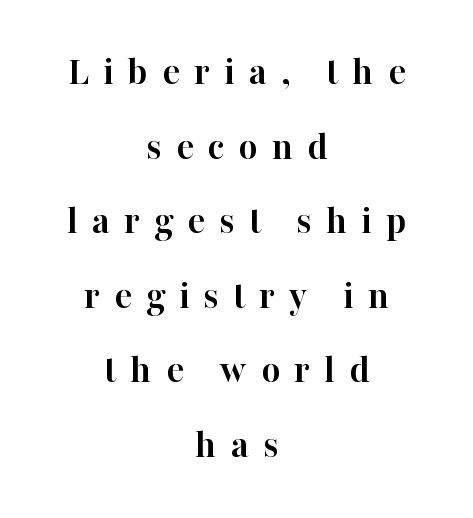
Q: Is the text bold? A: Yes.
Q: Is the text italic (slanted)? A: No, it is upright.
Q: Is the typeface a serif or a sans-serif typeface? A: Serif.
Q: Is the text underlined? A: No.
Q: How is the paragraph aligned? A: Centered.
Q: Is the spacing between letters normal or unusually wide? A: Unusually wide.
Q: Width (condensed, normal, or wide)? A: Normal.
Q: Stroke contrast? A: High.
Q: x-height? A: Medium.
Q: Monospaced? A: No.
